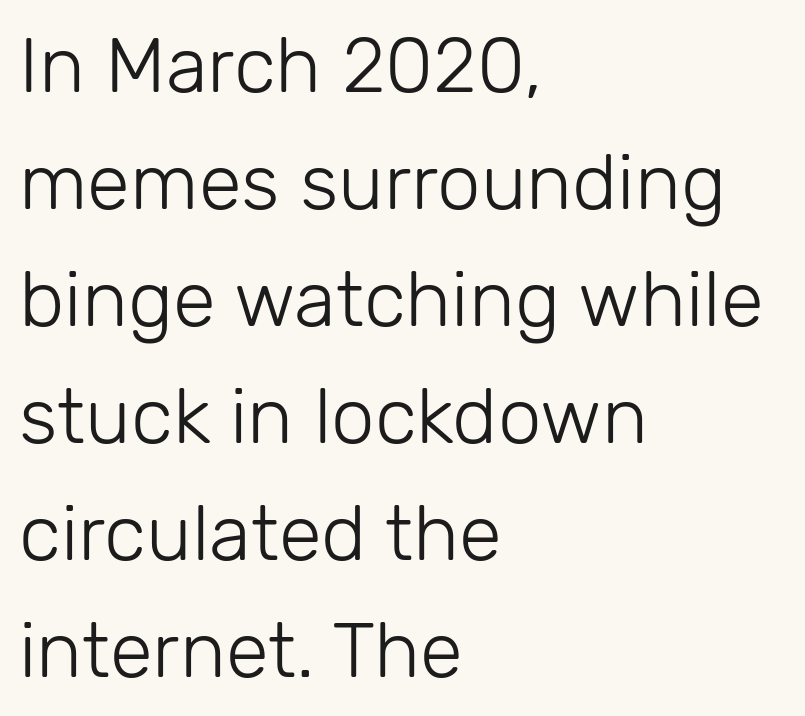
Q: Is the text bold? A: No.
Q: Is the text italic (slanted)? A: No, it is upright.
Q: Is the typeface a serif or a sans-serif typeface? A: Sans-serif.
Q: Is the text underlined? A: No.
Q: How is the paragraph aligned? A: Left-aligned.
Q: Is the spacing between letters normal or unusually wide? A: Normal.
Q: Is the spacing between lines tight, normal or loose? A: Normal.
Q: Width (condensed, normal, or wide)? A: Normal.
Q: Stroke contrast? A: Low.
Q: x-height? A: Medium.
Q: Monospaced? A: No.
